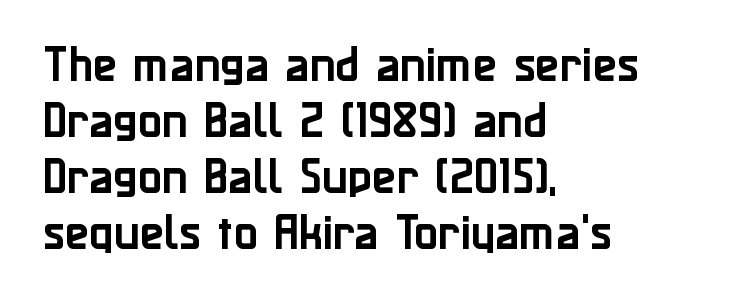
Q: Is the text italic (slanted)? A: No, it is upright.
Q: Is the typeface a serif or a sans-serif typeface? A: Sans-serif.
Q: Is the text underlined? A: No.
Q: How is the paragraph aligned? A: Left-aligned.
Q: Is the spacing between letters normal or unusually wide? A: Normal.
Q: Is the spacing between lines tight, normal or loose? A: Normal.
Q: Width (condensed, normal, or wide)? A: Normal.
Q: Stroke contrast? A: Low.
Q: x-height? A: Medium.
Q: Monospaced? A: No.
